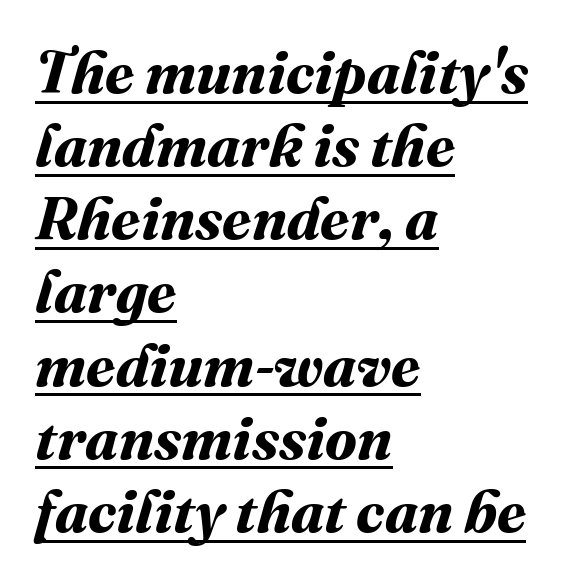
Line starts are locked; line ends wander. This rendering leaves character spacing at its baseline value. Weight check: bold — yes, fully. The passage shown is underscored from start to finish. The letters advance in unequal steps, a hallmark of proportional type.
